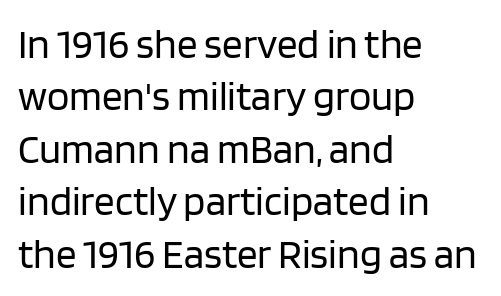
{"serif": "no", "italic": "no", "bold": "no", "weight": "regular", "width": "normal", "stroke_contrast": "low", "x_height": "large", "monospaced": "no", "underline": "no", "align": "left", "line_spacing": "normal", "line_spacing_ratio": 1.28, "letter_spacing": "normal", "letter_spacing_em": 0.0, "glyph_px": 41}
